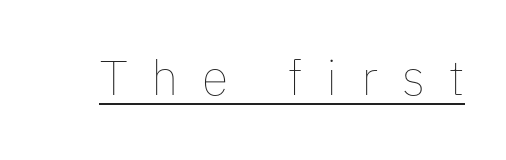
The passage shown has open, widely tracked lettering throughout. Ordinary non-slanted type is in use. The face used here is proportionally spaced, like ordinary book or web type. What decoration does the sample have? An underline. The weight would be labelled regular, book, light, or lighter still.
